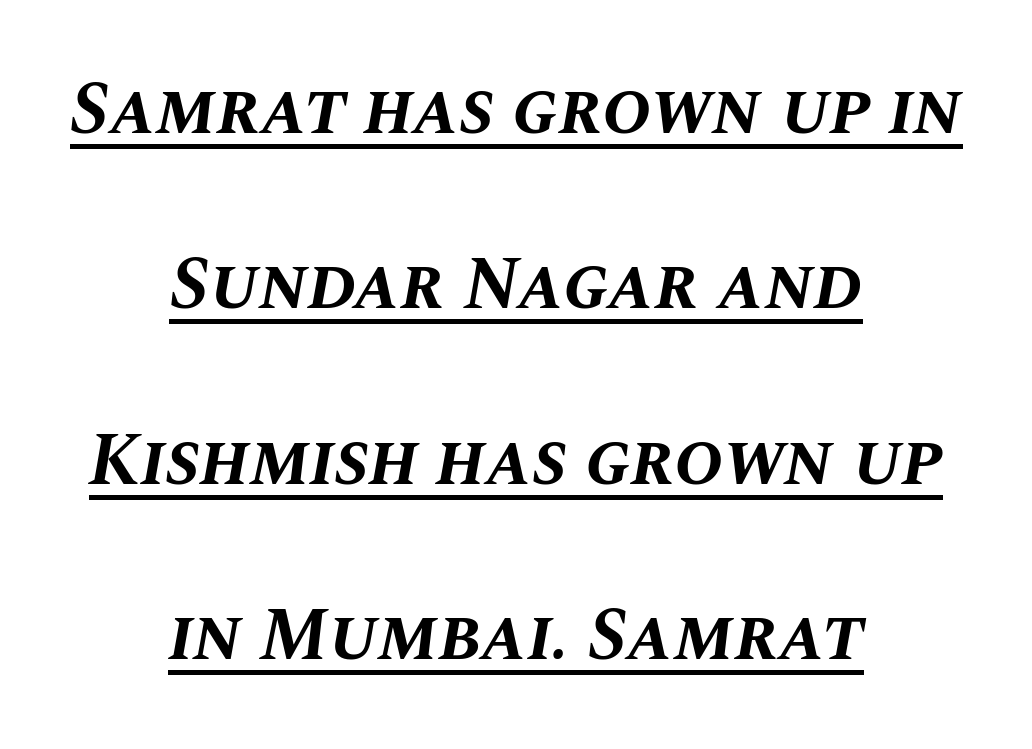
The image shows 74 px bold type, italic (leaning right); set centered, loose line spacing (2.37x), normal letter spacing, underlined; medium stroke contrast and a large x-height.
